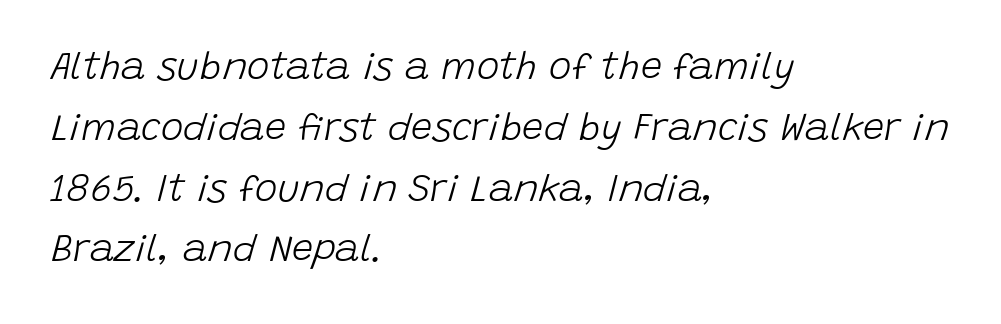
Q: Is the text bold? A: No.
Q: Is the text italic (slanted)? A: Yes, it leans right by about 15 degrees.
Q: Is the text underlined? A: No.
Q: How is the paragraph aligned? A: Left-aligned.
Q: Is the spacing between letters normal or unusually wide? A: Normal.
Q: Is the spacing between lines tight, normal or loose? A: Normal.
Q: Width (condensed, normal, or wide)? A: Normal.
Q: Stroke contrast? A: Low.
Q: x-height? A: Large.
Q: Monospaced? A: No.
